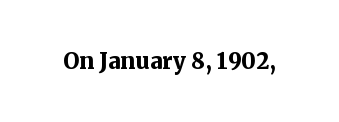
Short note: letters normally spaced. Words float on clear page, feet unadorned. The letters stand upright; this is a roman face. Heavy, bold letterforms.
